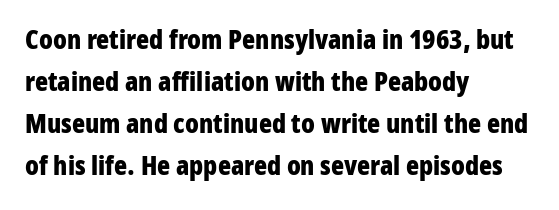
The face used here has the dense, thick strokes of a bold. Students, observe: this is what conventionally led text looks like. Notice how the stems are strictly vertical — no italics here. The setting favours the left margin, as ordinary paragraphs usually do.
